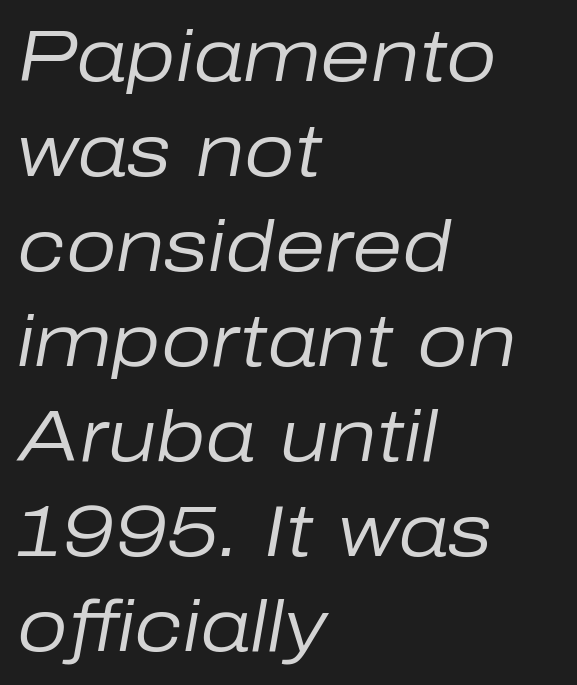
The face used here is proportionally spaced, like ordinary book or web type. Looking at the ascenders, they clearly lean. No extra ink here — the face is not bold. This sample is left-justified, so line endings fall wherever the words run out. In terms of leading, this rendering sits right in the middle. Clear beneath every line of the passage.
